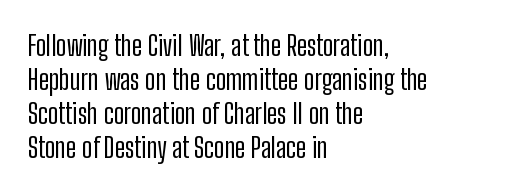
The face used here is proportionally spaced, like ordinary book or web type. Underline: absent. The gaps between neighbouring characters are ordinary and unremarkable. Compared with a centered layout, this one pins lines to the left instead. This sample uses an upright cut, with every glyph sitting square on the baseline. Are there feet on the stems? There aren't — it's a sans.
